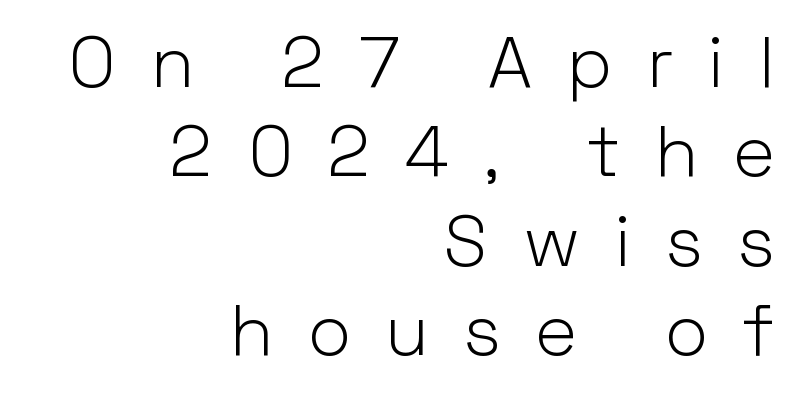
Is this a fixed-width face? No — the glyphs have proportional, varying widths. The typesetter chose a ragged-left arrangement here. The letters stand upright; this is a roman face. Any mark beneath the type? The region is blank.
